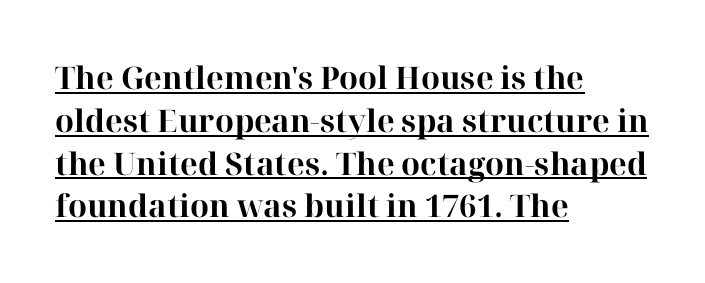
{"serif": "yes", "italic": "no", "bold": "yes", "weight": "bold", "width": "normal", "stroke_contrast": "high", "x_height": "medium", "monospaced": "no", "underline": "yes", "align": "left", "line_spacing": "normal", "line_spacing_ratio": 1.38, "letter_spacing": "normal", "letter_spacing_em": 0.0, "glyph_px": 31}
